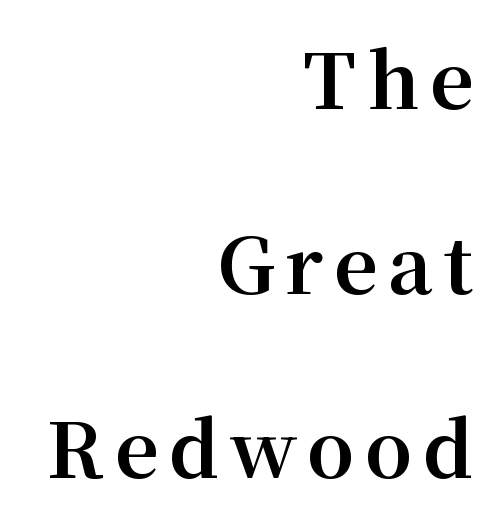
The letters carry serifs — small finishing strokes at the ends of their stems. Leading: increased. This is the regular roman posture of the typeface. Quick note: underline off.
